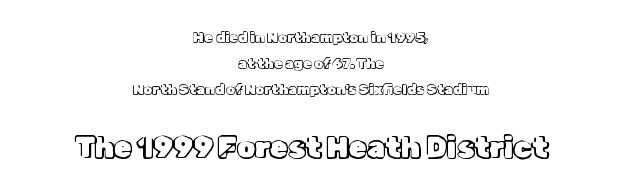
The image shows 29 px text type, upright; set centered, line spacing 1.85x, normal letter spacing, not underlined; the second (bottom) block is 2.07x larger; a medium x-height.
